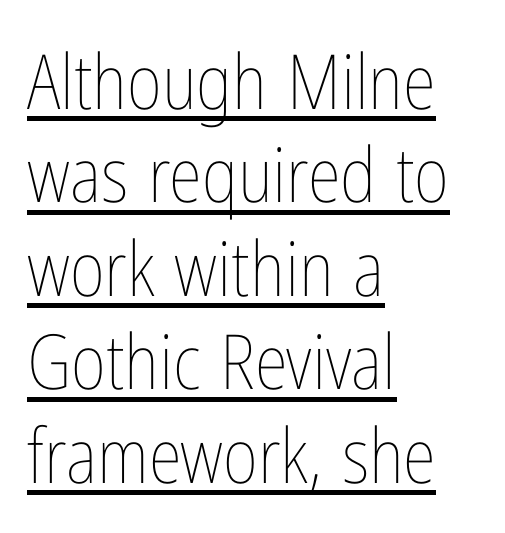
Q: Is the text bold? A: No.
Q: Is the text italic (slanted)? A: No, it is upright.
Q: Is the text underlined? A: Yes.
Q: How is the paragraph aligned? A: Left-aligned.
Q: Is the spacing between letters normal or unusually wide? A: Normal.
Q: Width (condensed, normal, or wide)? A: Condensed.
Q: Stroke contrast? A: Low.
Q: x-height? A: Medium.
Q: Monospaced? A: No.
